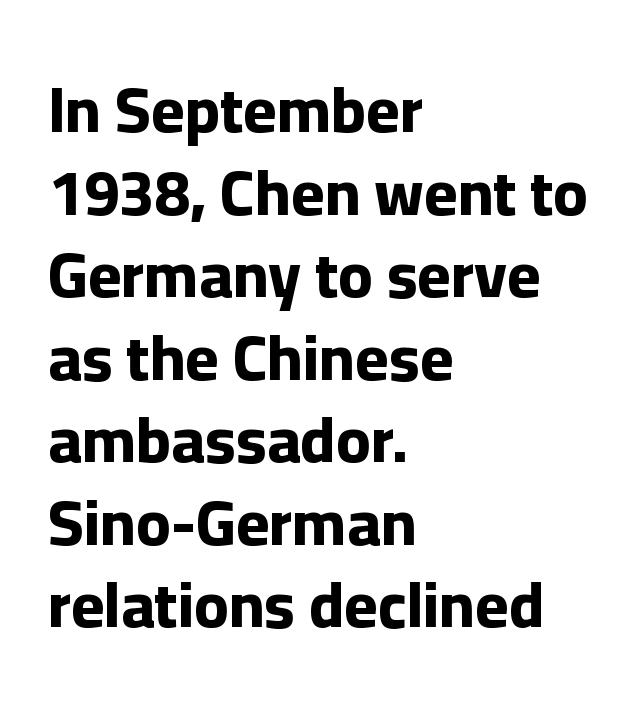
The image shows 64 px bold sans-serif type, upright; set left-aligned, normal line spacing (1.29x), normal letter spacing, not underlined; low stroke contrast and a medium x-height.
